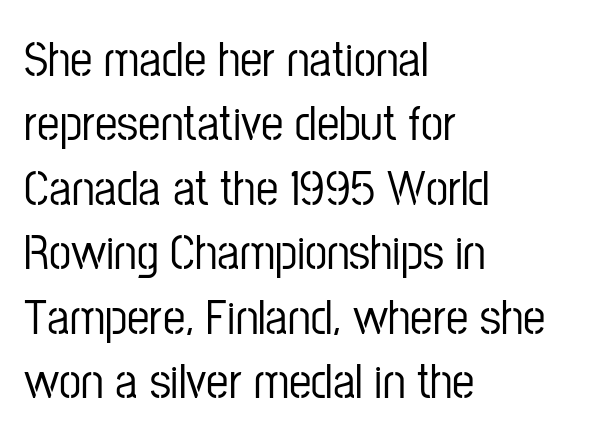
The letters advance in unequal steps, a hallmark of proportional type. How would I describe the line gaps? Plain and ordinary. Posture: upright roman. These lines are composed in type without serifs.
